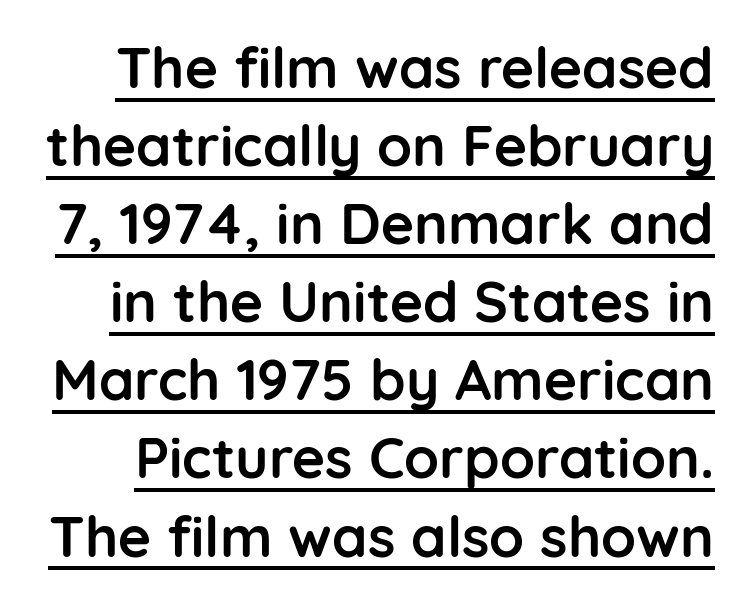
The image shows 57 px semibold sans-serif type, upright; set normal line spacing (1.37x), normal letter spacing, underlined; low stroke contrast and a medium x-height.
